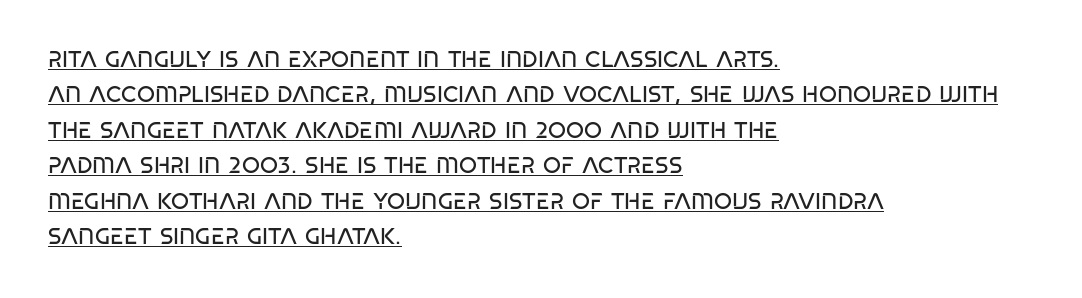
{"italic": "no", "bold": "no", "underline": "yes", "align": "left", "line_spacing": "normal", "line_spacing_ratio": 1.54, "letter_spacing": "normal", "letter_spacing_em": 0.0, "glyph_px": 23}
